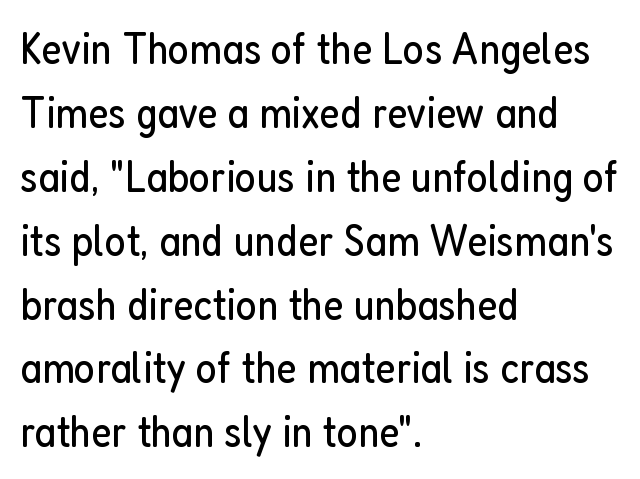
Character widths vary here, with narrow letters taking less room than wide ones. No heavy texture on the line: the type isn't bold. When letters stand straight like this, we call the style roman or upright. No word sits above an underline. The font family rendered here belongs to the sans-serif group. Glyph-to-glyph distance matches everyday printed text.
